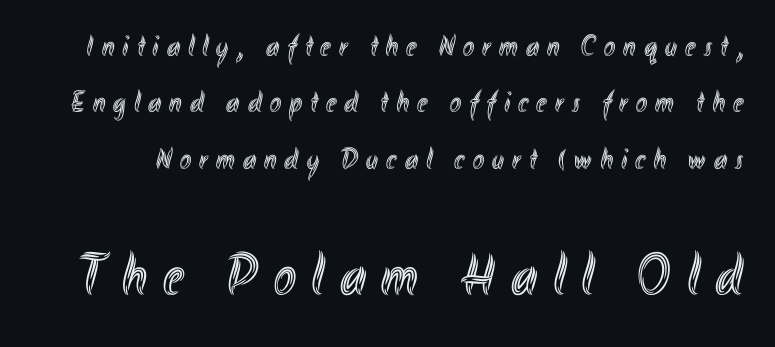
{"width": "condensed", "x_height": "small", "monospaced": "no", "underline": "no", "line_spacing_ratio": 1.88, "letter_spacing": "wide", "letter_spacing_em": 0.27, "larger_block": "second", "size_ratio": 1.97, "glyph_px": 59}
